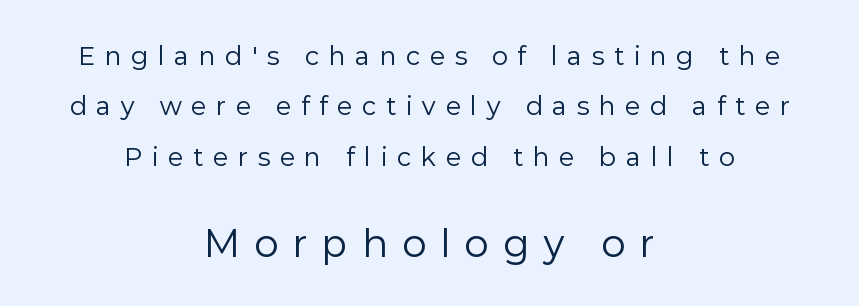
The image shows 36 px regular-weight sans-serif type, upright; set centered, loose line spacing (2.1x), unusually wide letter spacing (+0.42 em), not underlined; the second (bottom) block is 1.5x larger; low stroke contrast and a medium x-height.
